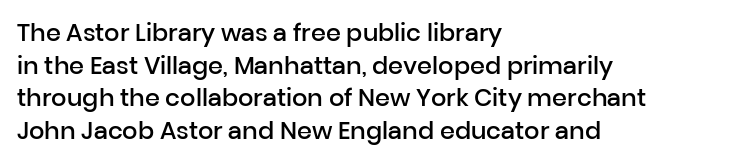
The image shows 24 px text type, upright; set left-aligned, normal line spacing (1.36x), normal letter spacing, not underlined.
